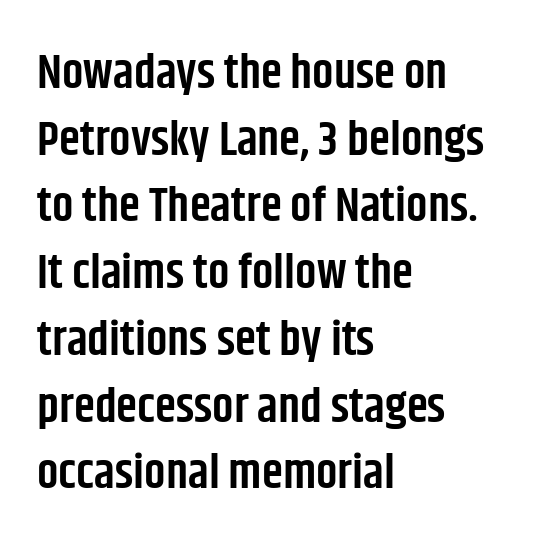
{"serif": "no", "italic": "no", "bold": "semi", "weight": "semibold", "width": "condensed", "stroke_contrast": "low", "x_height": "large", "monospaced": "no", "underline": "no", "align": "left", "line_spacing": "normal", "line_spacing_ratio": 1.39, "letter_spacing": "normal", "letter_spacing_em": 0.0, "glyph_px": 48}
